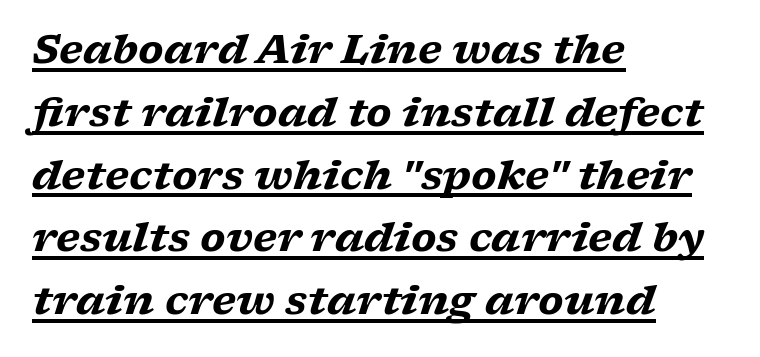
The image shows 40 px heavy, wide serif type, italic (leaning right); set left-aligned, normal line spacing (1.57x), normal letter spacing, underlined; low stroke contrast and a medium x-height.
